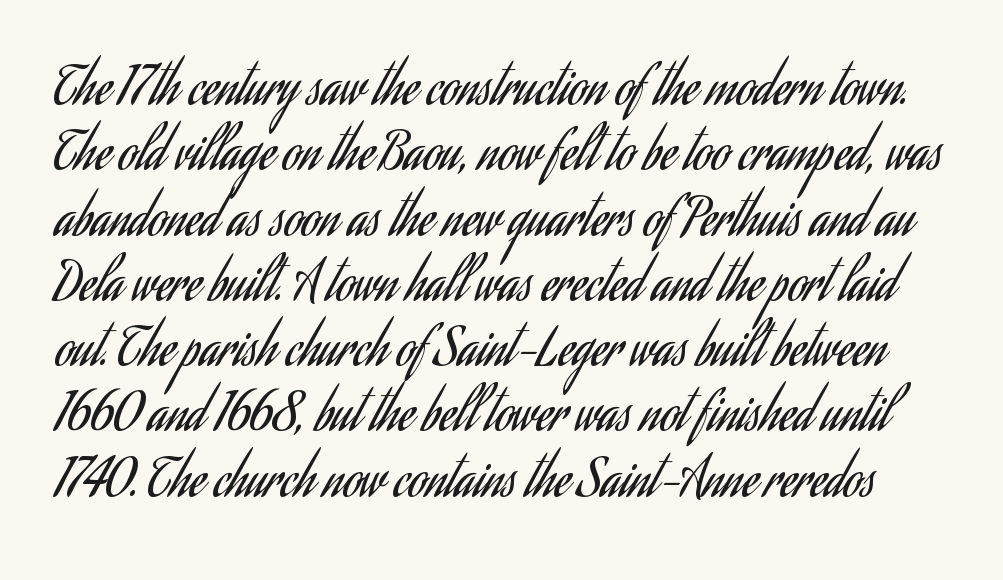
The image shows 51 px regular-weight, condensed sans-serif type; set normal line spacing (1.28x), normal letter spacing, not underlined; low stroke contrast and a small x-height.
